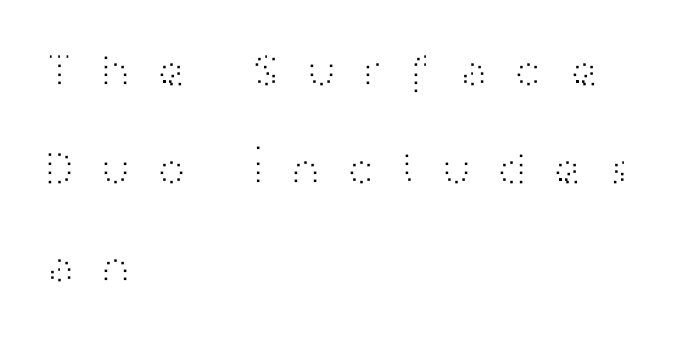
The image shows 50 px light, wide sans-serif type, upright; set left-aligned, loose line spacing (1.96x), unusually wide letter spacing (+0.45 em), not underlined; high stroke contrast and a medium x-height.
